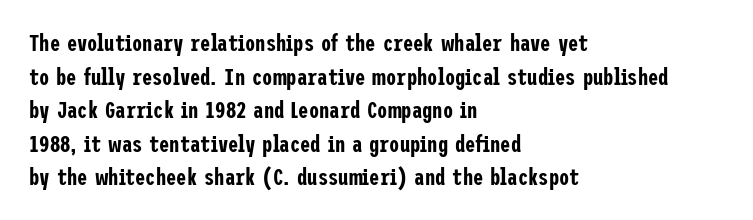
Notice how the passage keeps a crisp vertical edge on the left only. Ascenders rise straight up at ninety degrees. The passage shown is not underscored anywhere. Tracking value appears to be zero — textbook default spacing.
